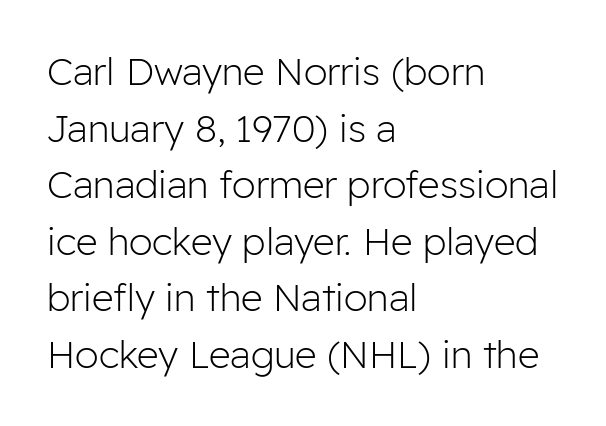
The compositor pushed each line to the left boundary. Check the space under the baseline: it is left empty. Students, observe: this is what conventionally led text looks like. Think of a printed novel: that variable character pitch is what you see here. Tall strokes in this sample are plumb rather than angled. Tracking here is standard; glyphs follow each other at the usual distance.
